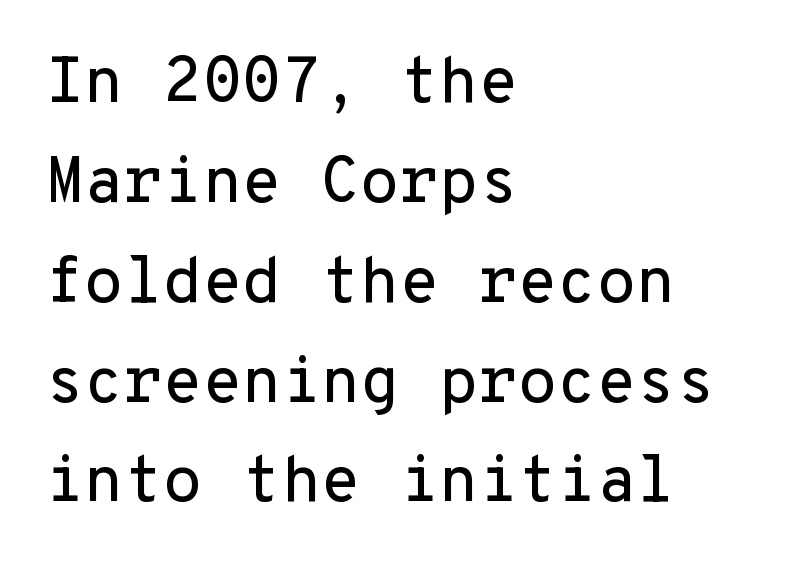
Letters rest on an invisible, unmarked baseline. In terms of leading, this rendering sits right in the middle. This is sans-serif lettering, the kind often seen on screens and signage. Think of a typewriter: that constant character pitch is what you see here.
